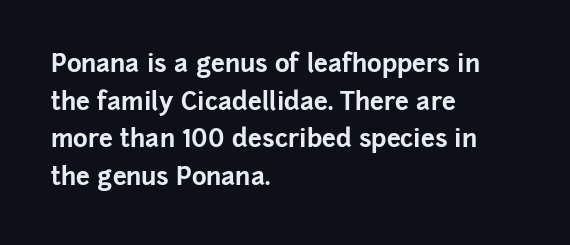
{"italic": "no", "bold": "yes", "underline": "no", "align": "left", "line_spacing": "normal", "line_spacing_ratio": 1.51, "letter_spacing": "normal", "letter_spacing_em": 0.0, "glyph_px": 25}
